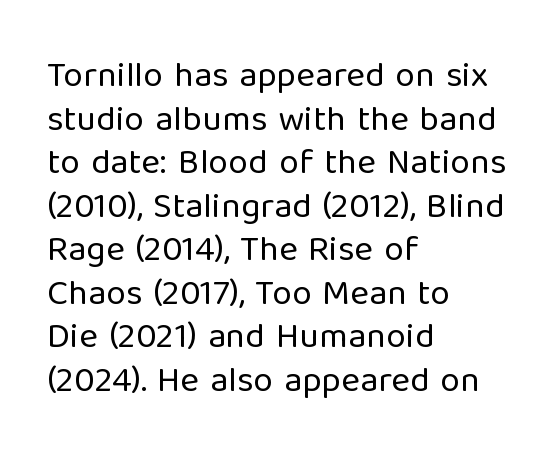
If you drew a line through each stem, it would be perfectly vertical. Regarding serifs, this sample does without them. Is this a heavy cut? Hardly; it is regular or lighter. No word sits above an underline.
